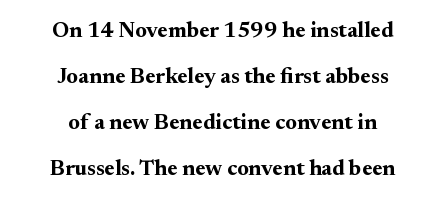
The image shows 22 px bold type, upright; set centered, loose line spacing (2.09x), normal letter spacing, not underlined.
